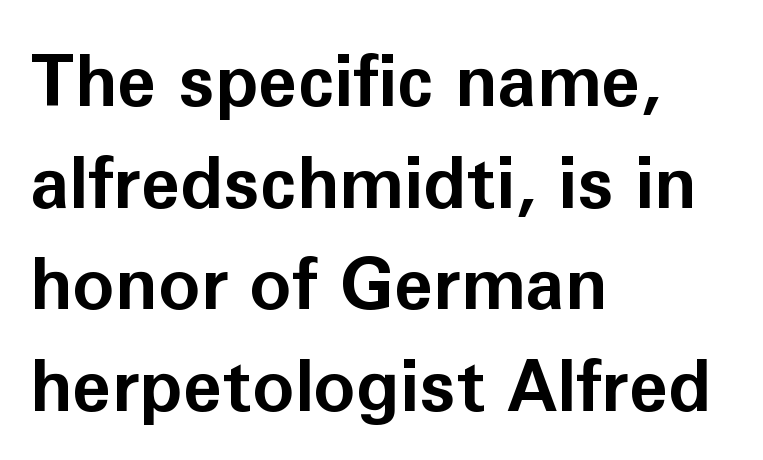
Q: Is the text bold? A: Yes.
Q: Is the text italic (slanted)? A: No, it is upright.
Q: Is the typeface a serif or a sans-serif typeface? A: Sans-serif.
Q: Is the text underlined? A: No.
Q: How is the paragraph aligned? A: Left-aligned.
Q: Is the spacing between letters normal or unusually wide? A: Normal.
Q: Is the spacing between lines tight, normal or loose? A: Normal.
Q: Width (condensed, normal, or wide)? A: Normal.
Q: Stroke contrast? A: Low.
Q: x-height? A: Medium.
Q: Monospaced? A: No.
